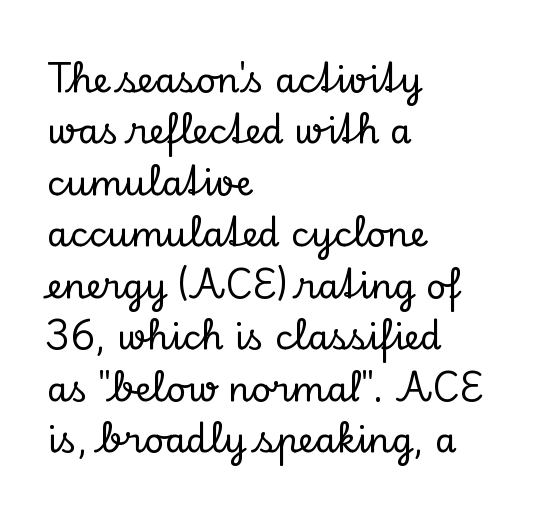
Leading matches the norm, producing a regular column. Beneath every word, the page is bare. There is no visible air inserted between adjacent glyphs. Typeset ragged right — the left edge is the straight one. You could not count columns in this text — the font is proportionally spaced.
